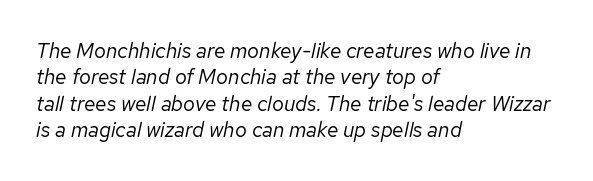
If you drew a ruler down the left edge, every line would touch it. Underlining? Definitely not there. The space between consecutive lines is moderate. The font's italic variant was chosen for this text.
